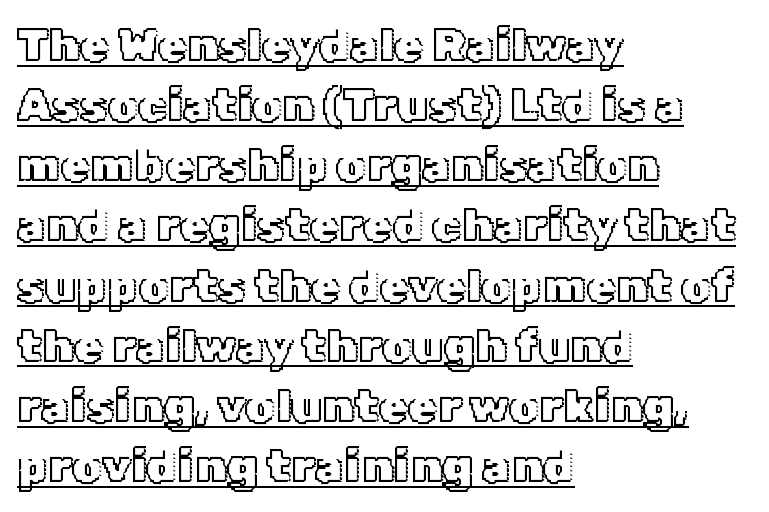
{"italic": "no", "width": "normal", "x_height": "medium", "monospaced": "no", "underline": "yes", "align": "left", "line_spacing": "normal", "line_spacing_ratio": 1.28, "letter_spacing": "normal", "letter_spacing_em": 0.0, "glyph_px": 47}
